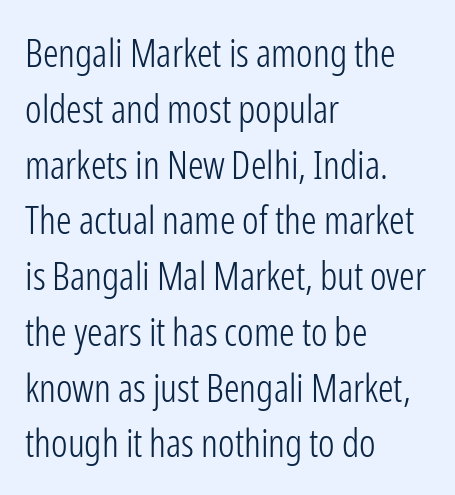
{"serif": "no", "italic": "no", "bold": "no", "weight": "light", "width": "condensed", "stroke_contrast": "low", "x_height": "medium", "monospaced": "no", "underline": "no", "align": "left", "line_spacing": "normal", "line_spacing_ratio": 1.43, "letter_spacing": "normal", "letter_spacing_em": 0.0, "glyph_px": 39}
